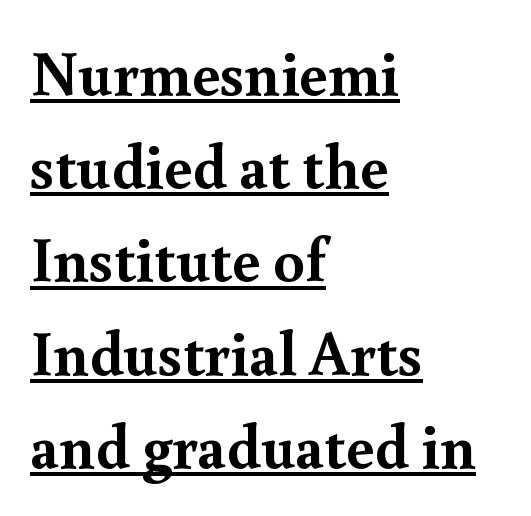
The tracking reads as untouched default to a designer's eye. The words here are underlined. The letters are bold, with thick, heavy strokes. These lines are composed in type with serifs. Ascenders rise straight up at ninety degrees. You could not count columns in this text — the font is proportionally spaced.
